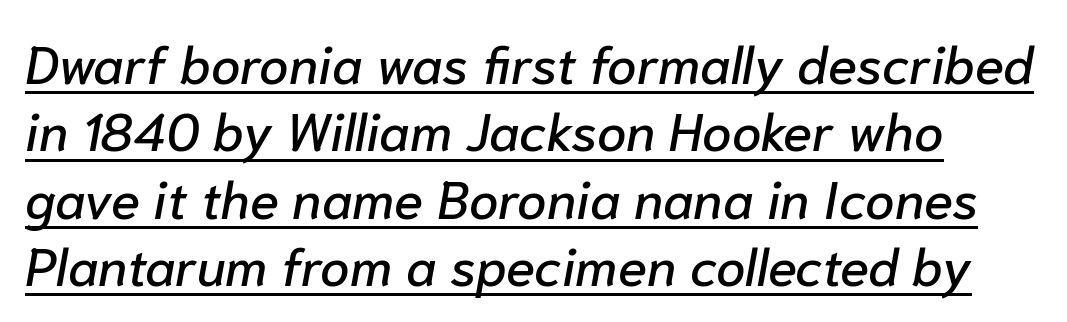
{"italic": "yes", "lean": "right", "slant_degrees": 10, "width": "normal", "stroke_contrast": "low", "x_height": "medium", "monospaced": "no", "underline": "yes", "line_spacing": "normal", "line_spacing_ratio": 1.27, "letter_spacing": "normal", "letter_spacing_em": 0.0, "glyph_px": 53}
